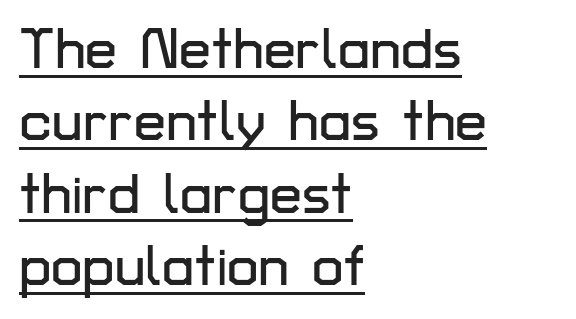
Posture: straight, roman, zero tilt. What stands out about the letter spacing? Nothing — it is the standard amount. All the whitespace from short lines collects on the right. The letters advance in unequal steps, a hallmark of proportional type. Vertical spacing — default. Look at the bottom of the vertical strokes: they stop flat, with no serifs.
